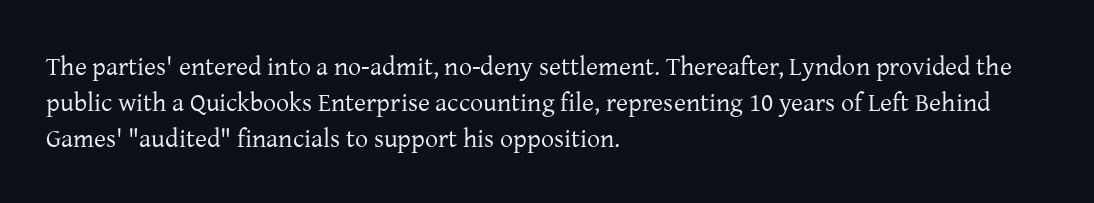
The image shows 26 px text type, upright; set left-aligned, normal line spacing (1.38x), normal letter spacing, not underlined.
